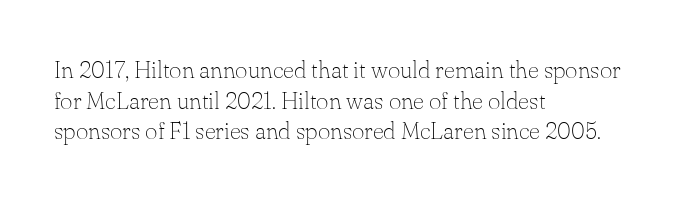
The image shows 24 px text type, upright; set left-aligned, normal line spacing (1.28x), normal letter spacing, not underlined.
